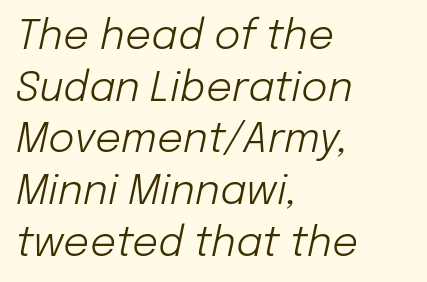
{"italic": "yes", "lean": "right", "slant_degrees": 12, "bold": "no", "weight": "light", "width": "normal", "stroke_contrast": "low", "x_height": "medium", "monospaced": "no", "underline": "no", "align": "left", "line_spacing": "normal", "line_spacing_ratio": 1.26, "letter_spacing": "normal", "letter_spacing_em": 0.0, "glyph_px": 41}
